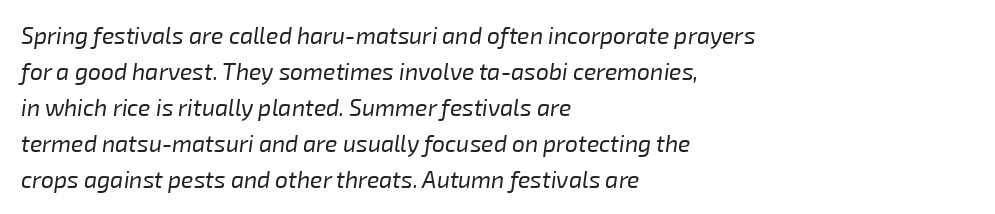
Bold? No — there's no thickening of the strokes. Tall strokes in this sample are angled rather than plumb. This rendering leaves character spacing at its baseline value. A student would call this left alignment; a typographer would say flush left, rag right.
